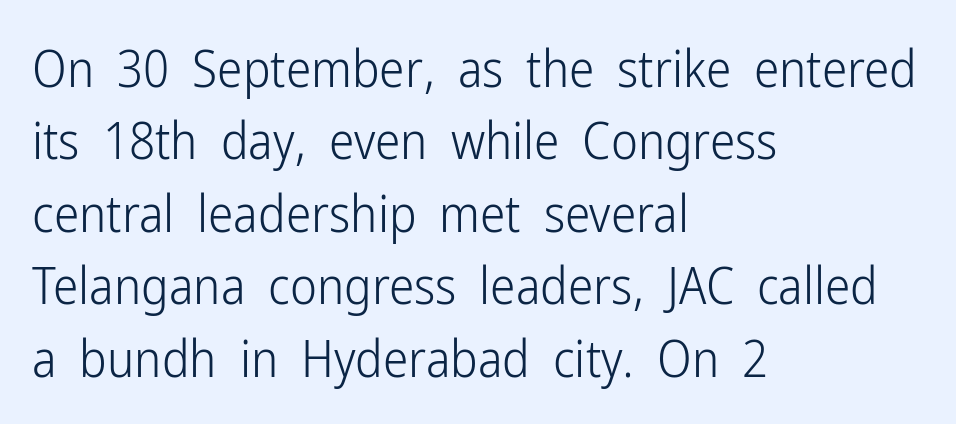
The image shows 51 px light, condensed sans-serif type, upright; set left-aligned, normal line spacing (1.42x), normal letter spacing, not underlined; low stroke contrast and a medium x-height.
